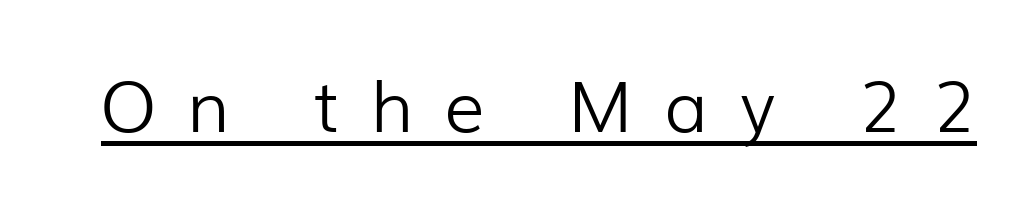
Q: Is the text bold? A: No.
Q: Is the text italic (slanted)? A: No, it is upright.
Q: Is the typeface a serif or a sans-serif typeface? A: Sans-serif.
Q: Is the text underlined? A: Yes.
Q: Is the spacing between letters normal or unusually wide? A: Unusually wide.
Q: Width (condensed, normal, or wide)? A: Normal.
Q: Stroke contrast? A: Low.
Q: x-height? A: Medium.
Q: Monospaced? A: No.
